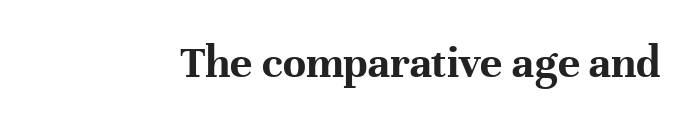
The letters advance in unequal steps, a hallmark of proportional type. Descenders are the only things crossing below the line. Glyph-to-glyph distance matches everyday printed text. You can tell from the footed stems that serif type was used. Look at the stroke-to-counter ratio: heavy, a bold.
